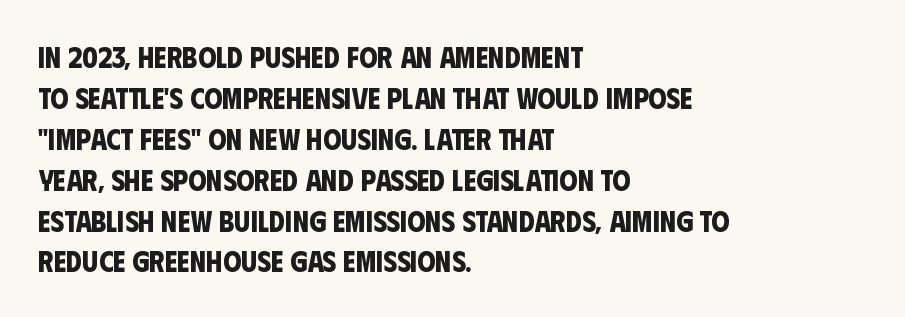
The image shows 29 px bold, condensed sans-serif type; set left-aligned, normal line spacing (1.41x), normal letter spacing, not underlined; low stroke contrast and a large x-height.
